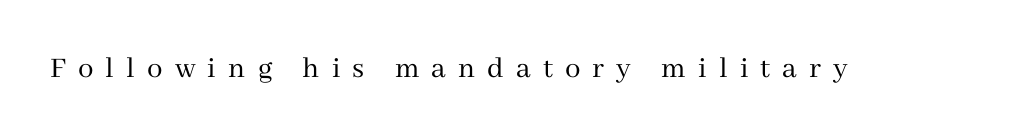
Weight: in the light-to-regular range. Vertical strokes here are truly vertical. Note: serifs present on the glyphs. There is plenty of visible air inserted between adjacent glyphs. The string is rendered with underlining switched off.
